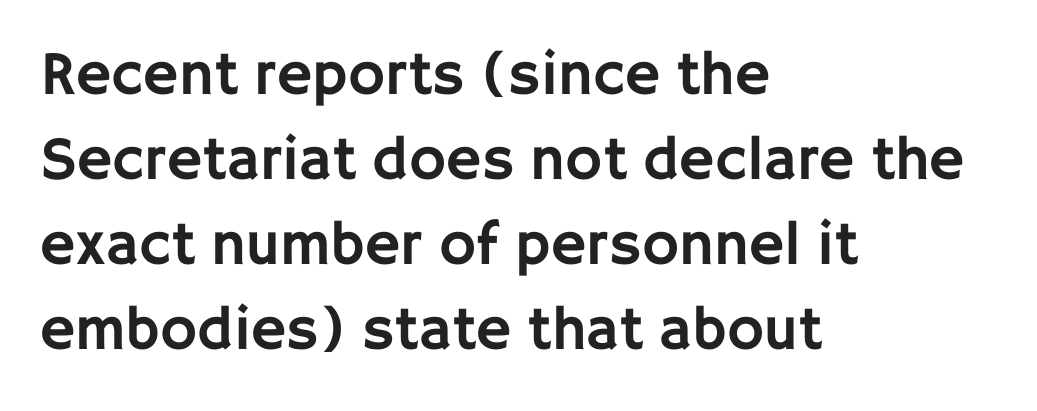
Q: Is the text italic (slanted)? A: No, it is upright.
Q: Is the typeface a serif or a sans-serif typeface? A: Sans-serif.
Q: Is the text underlined? A: No.
Q: How is the paragraph aligned? A: Left-aligned.
Q: Is the spacing between letters normal or unusually wide? A: Normal.
Q: Is the spacing between lines tight, normal or loose? A: Normal.
Q: Width (condensed, normal, or wide)? A: Normal.
Q: Stroke contrast? A: Low.
Q: x-height? A: Large.
Q: Monospaced? A: No.
